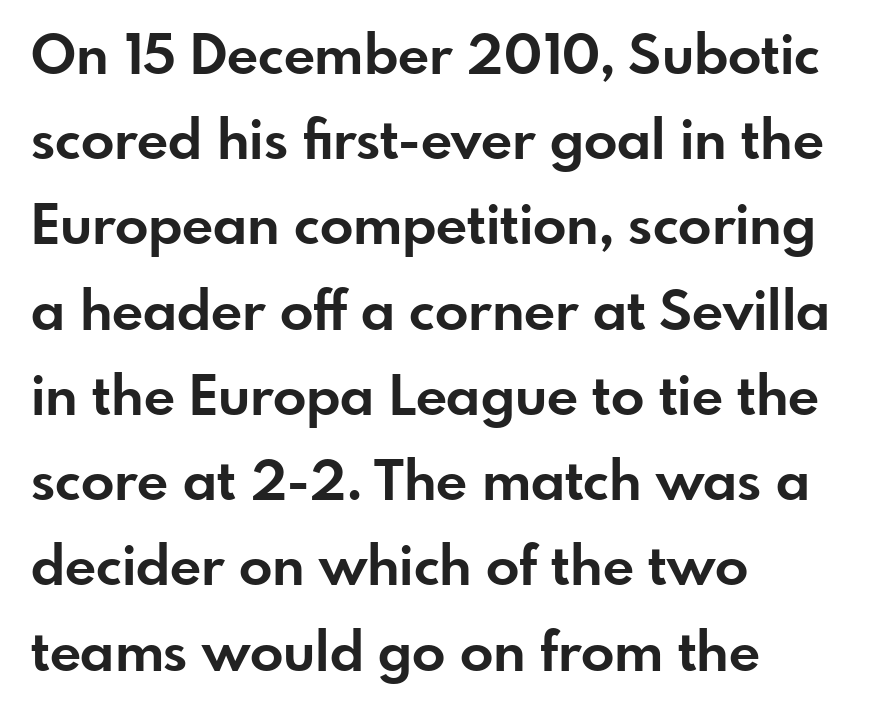
The image shows 55 px bold sans-serif type, upright; set left-aligned, normal line spacing (1.55x), normal letter spacing, not underlined; low stroke contrast and a small x-height.
